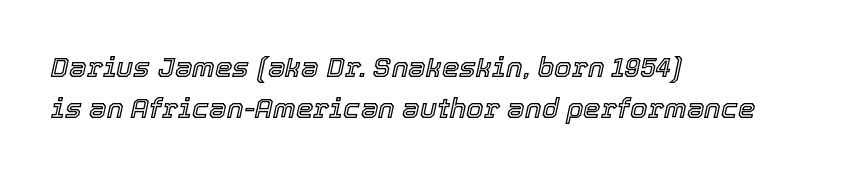
{"italic": "yes", "lean": "right", "slant_degrees": 12, "width": "normal", "x_height": "medium", "monospaced": "no", "underline": "no", "align": "left", "line_spacing": "normal", "line_spacing_ratio": 1.47, "letter_spacing": "normal", "letter_spacing_em": 0.0, "glyph_px": 28}
